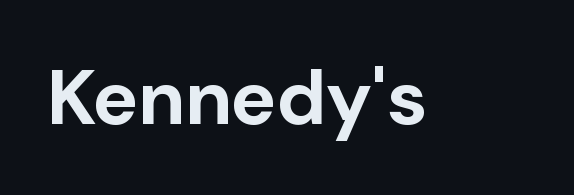
{"serif": "no", "italic": "no", "bold": "yes", "weight": "bold", "width": "normal", "stroke_contrast": "low", "x_height": "medium", "monospaced": "no", "underline": "no", "letter_spacing": "normal", "letter_spacing_em": 0.0, "glyph_px": 77}
